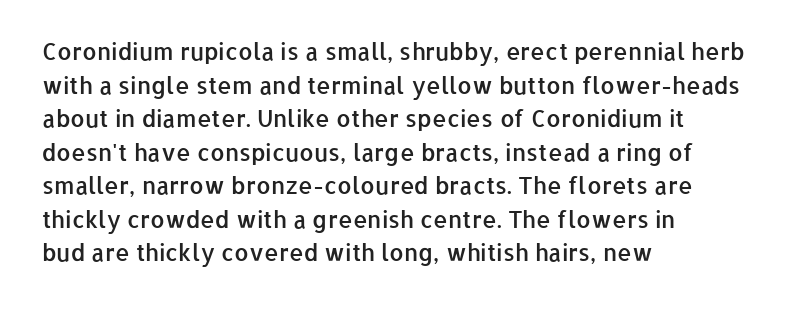
Q: Is the text bold? A: Semi-bold.
Q: Is the text italic (slanted)? A: No, it is upright.
Q: Is the text underlined? A: No.
Q: How is the paragraph aligned? A: Left-aligned.
Q: Is the spacing between letters normal or unusually wide? A: Normal.
Q: Is the spacing between lines tight, normal or loose? A: Normal.
